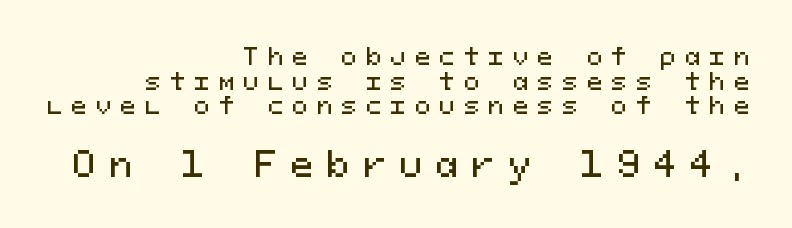
Underlining? Definitely not there. The lettering holds an erect, upright posture throughout. You get the small type first, then a jump to larger type. Grotesque or geometric, the face here clearly has no serifs. This sample trades vertical openness for compactness between lines. Here the designer chose a console-style face with uniform glyph widths.
